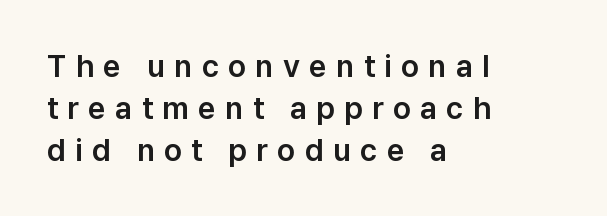
The image shows 31 px sans-serif type, upright; set left-aligned, normal line spacing (1.35x), unusually wide letter spacing (+0.3 em), not underlined; low stroke contrast and a medium x-height.
